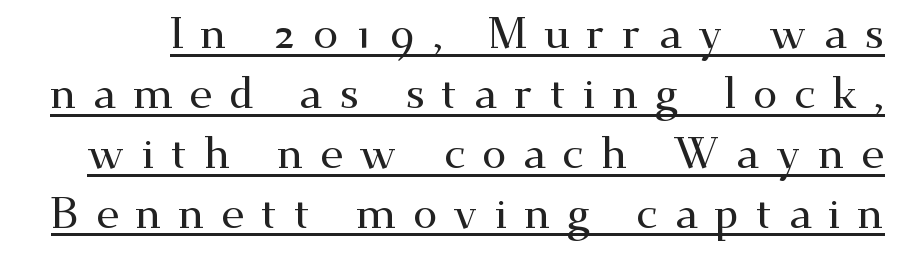
Is this a fixed-width face? No — the glyphs have proportional, varying widths. The letters stand upright; this is a roman face. Students, note that the glyphs here are deliberately spaced far apart. Students, observe the line beneath the letters — that is underlining. How would I describe the line gaps? Plain and ordinary. Check where the strokes stop: tiny serifs finish them off.
